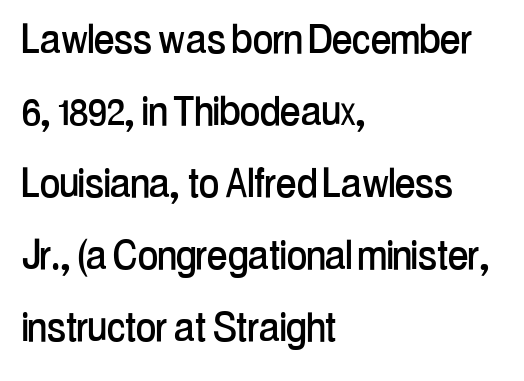
{"serif": "no", "italic": "no", "width": "condensed", "stroke_contrast": "low", "x_height": "medium", "monospaced": "no", "underline": "no", "align": "left", "line_spacing": "normal", "line_spacing_ratio": 1.47, "letter_spacing": "normal", "letter_spacing_em": 0.0, "glyph_px": 49}
